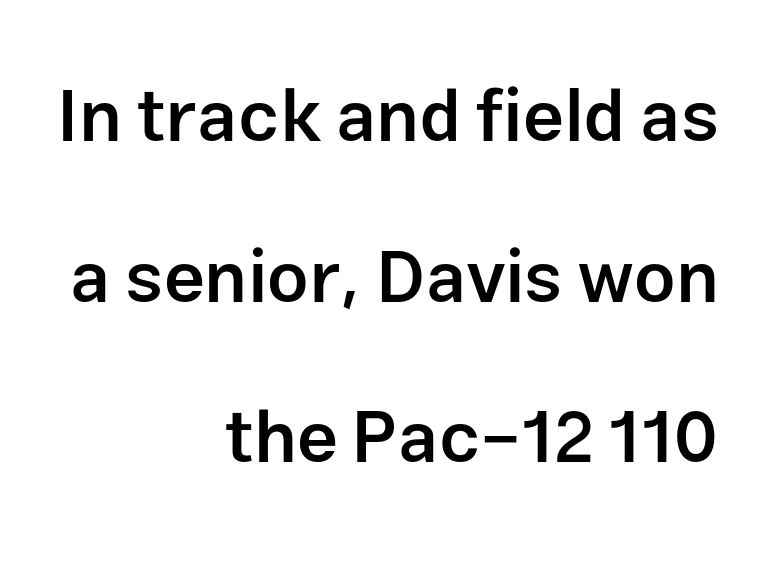
Weight: semibold (demi). Leading: increased. The ragged edge is on the left, which tells us the setting is flush right. Character widths vary here, with narrow letters taking less room than wide ones. Just letters on the line, the space beneath them empty. The type sits square on the baseline with zero lean.
